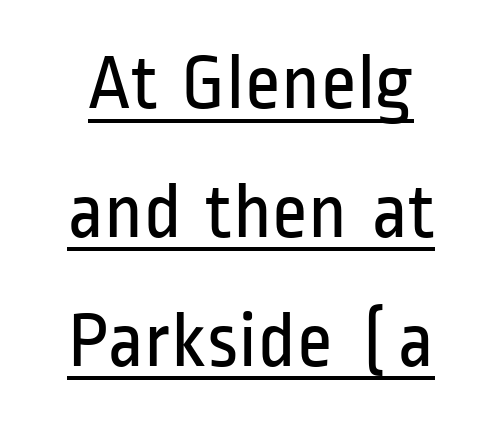
Nothing unusual about the tracking: characters are spaced as the font intends. Is there any slant? The stems are plumb. Here the designer chose a conventional face with non-uniform glyph widths. Regular leading.
